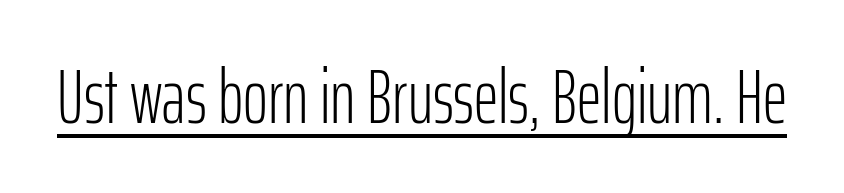
The image shows 76 px light, condensed sans-serif type, upright; set normal letter spacing, underlined; low stroke contrast and a medium x-height.
